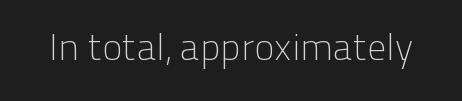
The image shows 38 px light sans-serif type, upright; set normal letter spacing, not underlined; low stroke contrast and a medium x-height.
